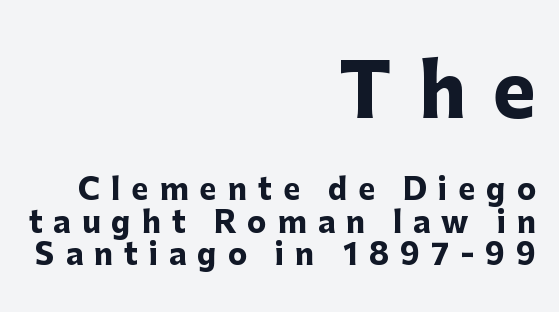
Q: Is the text bold? A: Yes.
Q: Is the text italic (slanted)? A: No, it is upright.
Q: Is the typeface a serif or a sans-serif typeface? A: Sans-serif.
Q: Is the text underlined? A: No.
Q: How is the paragraph aligned? A: Right-aligned.
Q: Is the spacing between letters normal or unusually wide? A: Unusually wide.
Q: Is the spacing between lines tight, normal or loose? A: Tight.
Q: Which block of text is set in a larger size, the first (top) or the second (bottom)? A: The first (top) one.
Q: Width (condensed, normal, or wide)? A: Normal.
Q: Stroke contrast? A: Low.
Q: x-height? A: Medium.
Q: Monospaced? A: No.
